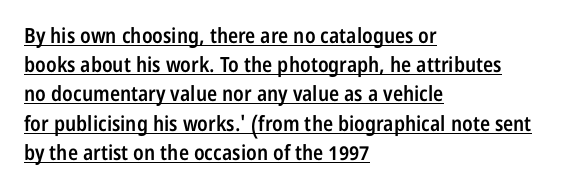
The image shows 21 px text type, upright; set left-aligned, normal line spacing (1.39x), normal letter spacing, underlined.
